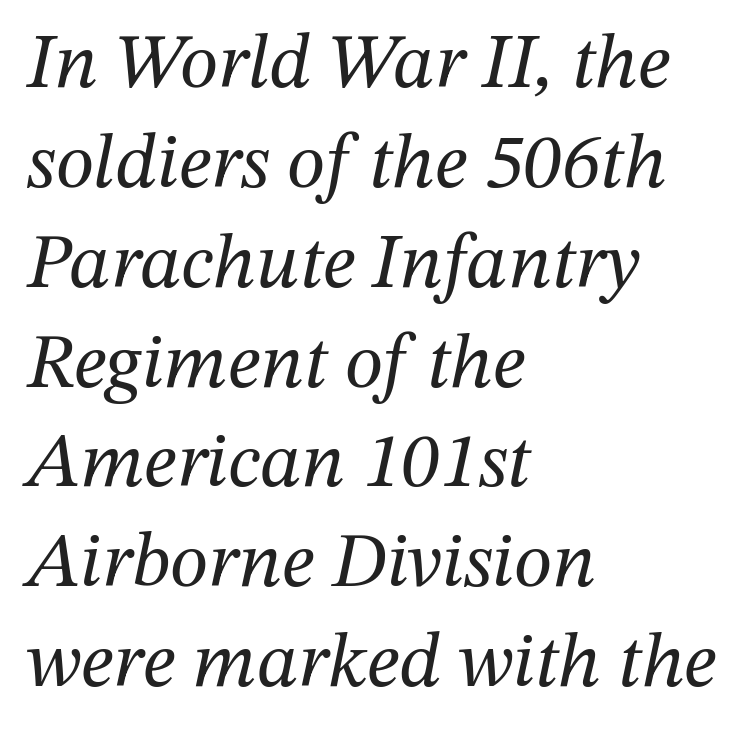
Q: Is the text bold? A: No.
Q: Is the text italic (slanted)? A: Yes, it leans right by about 12 degrees.
Q: Is the typeface a serif or a sans-serif typeface? A: Serif.
Q: Is the text underlined? A: No.
Q: How is the paragraph aligned? A: Left-aligned.
Q: Is the spacing between letters normal or unusually wide? A: Normal.
Q: Is the spacing between lines tight, normal or loose? A: Normal.
Q: Width (condensed, normal, or wide)? A: Normal.
Q: Stroke contrast? A: Medium.
Q: x-height? A: Medium.
Q: Monospaced? A: No.
